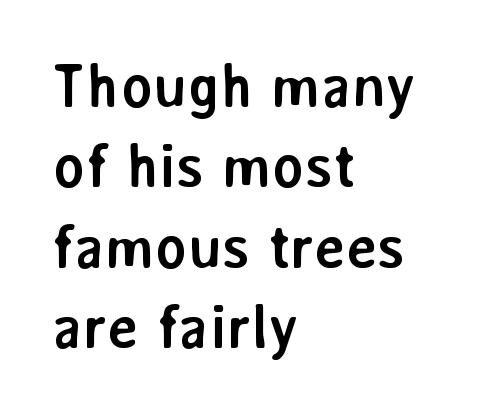
Typographic density is high because the face is bold. These lines were composed using upright roman letters. Is the letter spacing exaggerated? No — it looks like the ordinary default. Looks like regular typesetting: each glyph gets only the width it needs. Only glyphs here, with clear space below each row.
